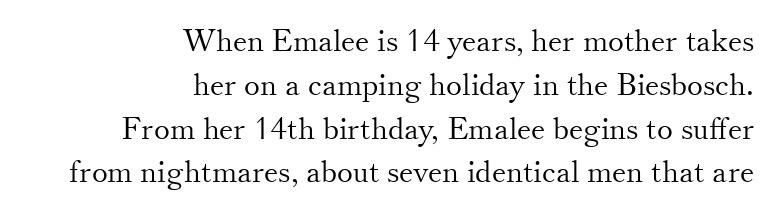
Q: Is the text bold? A: No.
Q: Is the text italic (slanted)? A: No, it is upright.
Q: Is the typeface a serif or a sans-serif typeface? A: Serif.
Q: Is the text underlined? A: No.
Q: How is the paragraph aligned? A: Right-aligned.
Q: Is the spacing between letters normal or unusually wide? A: Normal.
Q: Is the spacing between lines tight, normal or loose? A: Normal.
Q: Width (condensed, normal, or wide)? A: Normal.
Q: Stroke contrast? A: Medium.
Q: x-height? A: Small.
Q: Monospaced? A: No.
